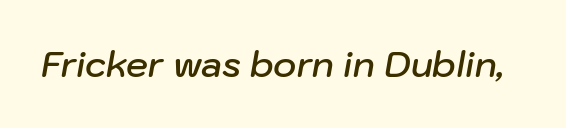
{"italic": "yes", "lean": "right", "slant_degrees": 10, "bold": "semi", "weight": "semibold", "width": "normal", "stroke_contrast": "low", "x_height": "medium", "monospaced": "no", "underline": "no", "letter_spacing": "normal", "letter_spacing_em": 0.0, "glyph_px": 35}
